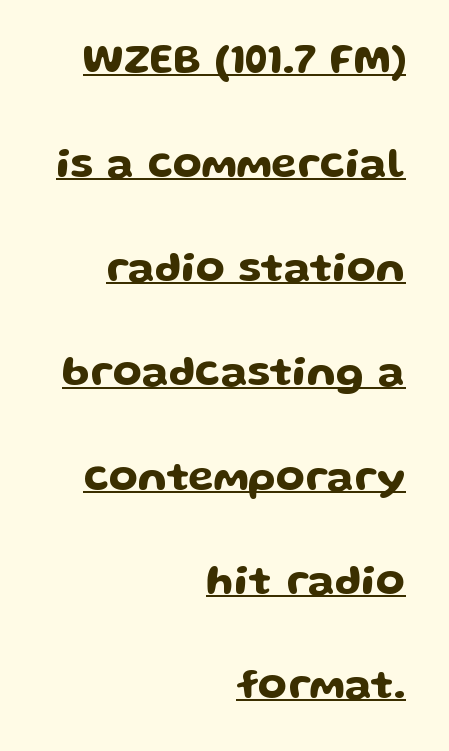
The image shows 42 px wide sans-serif type, upright; set right-aligned, loose line spacing (2.48x), normal letter spacing, underlined; low stroke contrast and a medium x-height.
